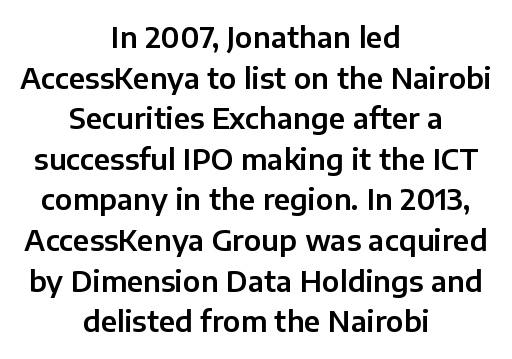
Q: Is the text italic (slanted)? A: No, it is upright.
Q: Is the typeface a serif or a sans-serif typeface? A: Sans-serif.
Q: Is the text underlined? A: No.
Q: How is the paragraph aligned? A: Centered.
Q: Is the spacing between letters normal or unusually wide? A: Normal.
Q: Is the spacing between lines tight, normal or loose? A: Normal.
Q: Width (condensed, normal, or wide)? A: Normal.
Q: Stroke contrast? A: Low.
Q: x-height? A: Medium.
Q: Monospaced? A: No.
